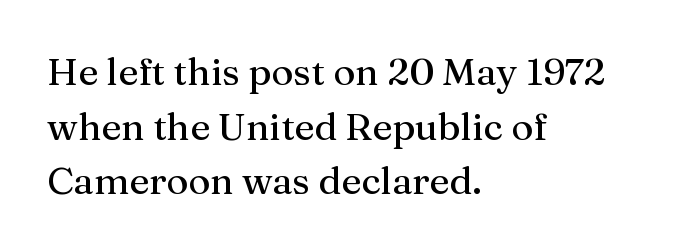
{"serif": "yes", "italic": "no", "width": "normal", "stroke_contrast": "medium", "x_height": "medium", "monospaced": "no", "underline": "no", "align": "left", "line_spacing": "normal", "line_spacing_ratio": 1.44, "letter_spacing": "normal", "letter_spacing_em": 0.0, "glyph_px": 38}
